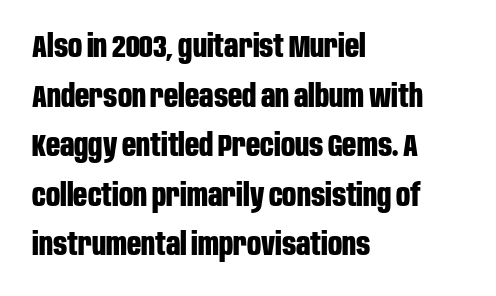
The image shows 31 px bold, condensed sans-serif type, upright; set left-aligned, normal line spacing (1.6x), normal letter spacing, not underlined; low stroke contrast and a large x-height.
